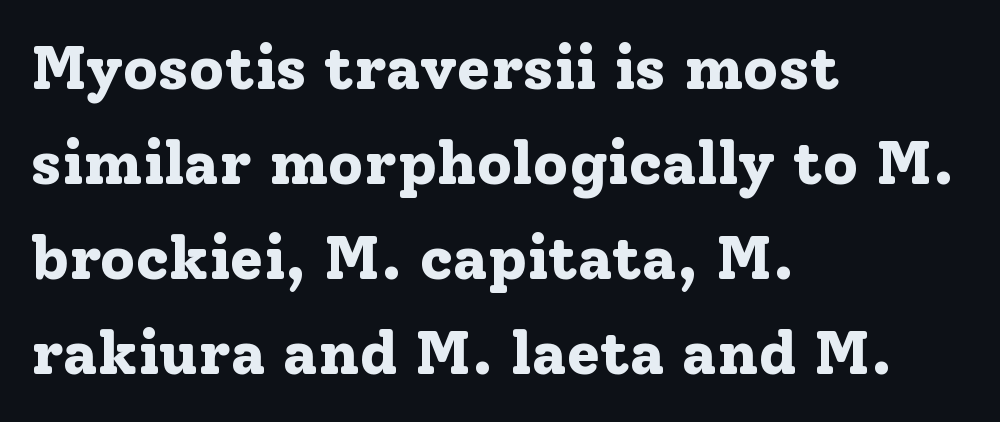
{"serif": "yes", "italic": "no", "bold": "yes", "weight": "bold", "width": "normal", "stroke_contrast": "low", "x_height": "medium", "monospaced": "no", "underline": "no", "align": "left", "line_spacing": "normal", "line_spacing_ratio": 1.56, "letter_spacing": "normal", "letter_spacing_em": 0.0, "glyph_px": 61}
